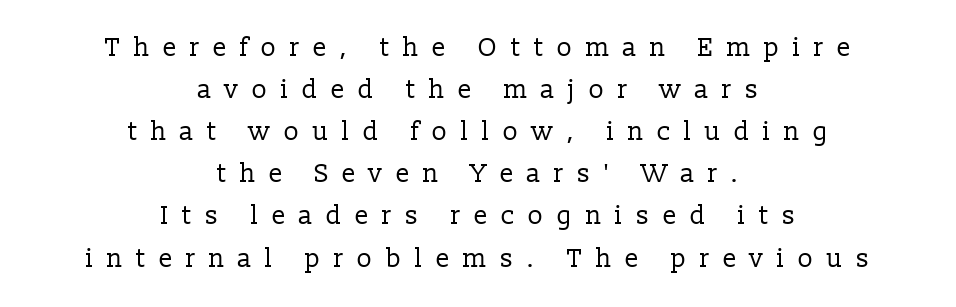
Q: Is the text bold? A: No.
Q: Is the text italic (slanted)? A: No, it is upright.
Q: Is the text underlined? A: No.
Q: How is the paragraph aligned? A: Centered.
Q: Is the spacing between letters normal or unusually wide? A: Unusually wide.
Q: Is the spacing between lines tight, normal or loose? A: Normal.
